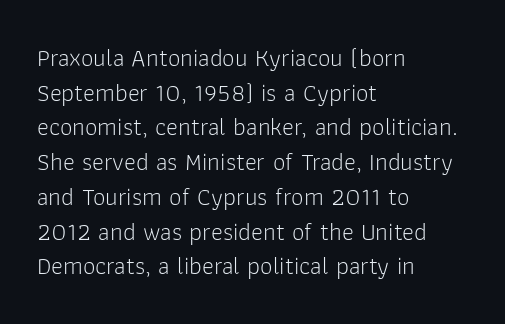
The letters stand straight up with perfectly vertical stems. The typesetter chose a ragged-right arrangement here. What's the leading like? Ordinary, nothing unusual. Nothing unusual about the tracking: characters are spaced as the font intends. Is the stroke heavy? The answer is a plain regular-or-lighter.
